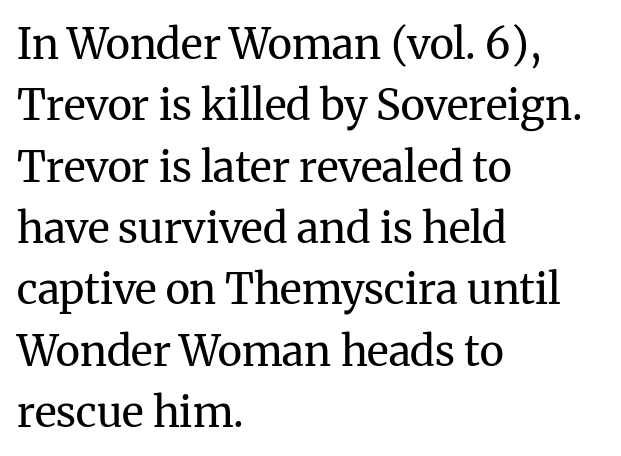
Q: Is the text bold? A: No.
Q: Is the text italic (slanted)? A: No, it is upright.
Q: Is the typeface a serif or a sans-serif typeface? A: Serif.
Q: Is the text underlined? A: No.
Q: How is the paragraph aligned? A: Left-aligned.
Q: Is the spacing between letters normal or unusually wide? A: Normal.
Q: Is the spacing between lines tight, normal or loose? A: Normal.
Q: Width (condensed, normal, or wide)? A: Normal.
Q: Stroke contrast? A: Medium.
Q: x-height? A: Medium.
Q: Monospaced? A: No.
